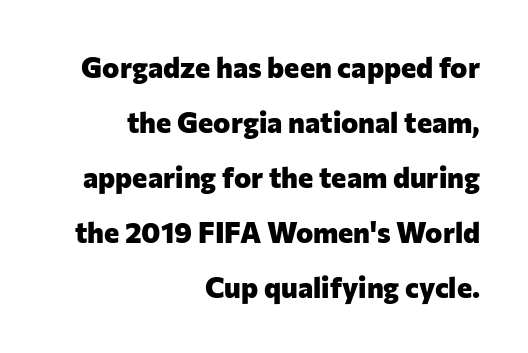
{"serif": "no", "italic": "no", "bold": "yes", "weight": "heavy", "width": "normal", "stroke_contrast": "low", "x_height": "medium", "monospaced": "no", "underline": "no", "align": "right", "line_spacing": "loose", "line_spacing_ratio": 1.9, "letter_spacing": "normal", "letter_spacing_em": 0.0, "glyph_px": 29}
